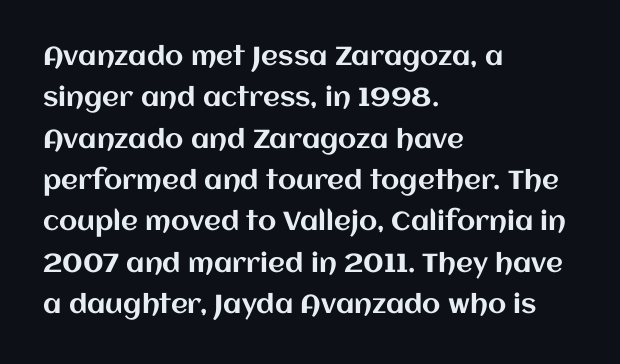
Q: Is the text italic (slanted)? A: No, it is upright.
Q: Is the text underlined? A: No.
Q: How is the paragraph aligned? A: Left-aligned.
Q: Is the spacing between letters normal or unusually wide? A: Normal.
Q: Is the spacing between lines tight, normal or loose? A: Normal.
